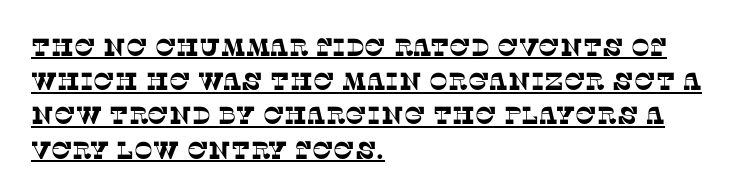
The image shows 25 px text type; set left-aligned, normal line spacing (1.37x), normal letter spacing, underlined.
